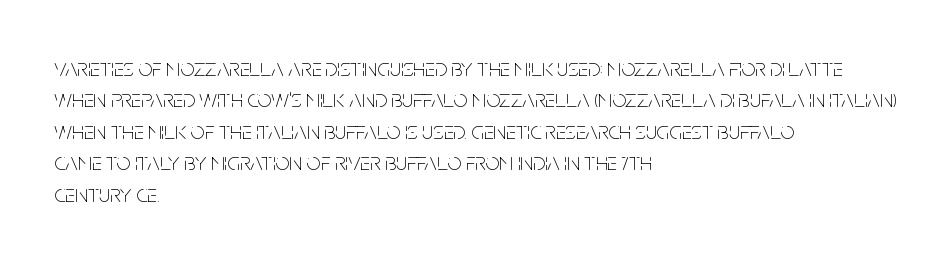
The image shows 25 px text type, upright; set left-aligned, normal line spacing (1.26x), normal letter spacing, not underlined.
